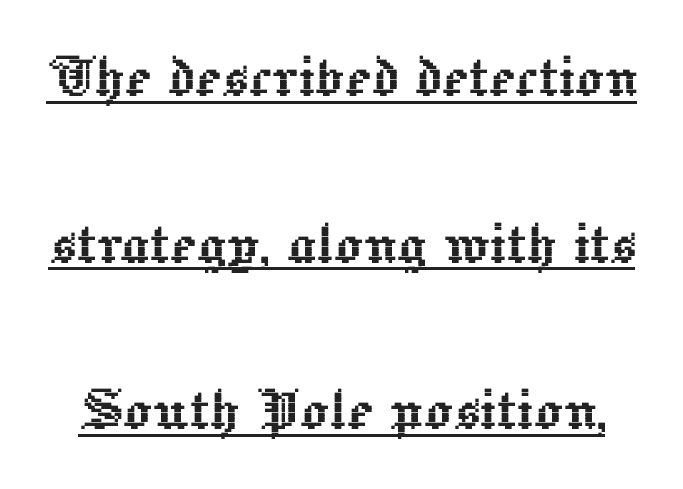
Q: Is the text italic (slanted)? A: No, it is upright.
Q: Is the text underlined? A: Yes.
Q: Is the spacing between letters normal or unusually wide? A: Normal.
Q: Is the spacing between lines tight, normal or loose? A: Loose.
Q: Width (condensed, normal, or wide)? A: Normal.
Q: x-height? A: Medium.
Q: Monospaced? A: No.
